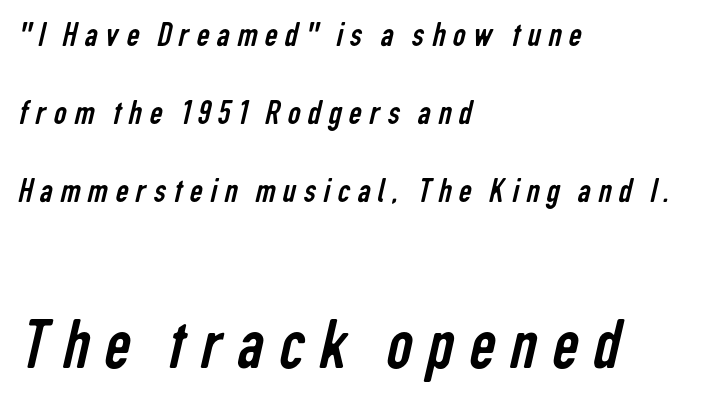
The image shows 73 px regular-weight, condensed sans-serif type; set left-aligned, loose line spacing (2.16x), unusually wide letter spacing (+0.21 em), not underlined; the second (bottom) block is 2.03x larger; low stroke contrast and a medium x-height.
